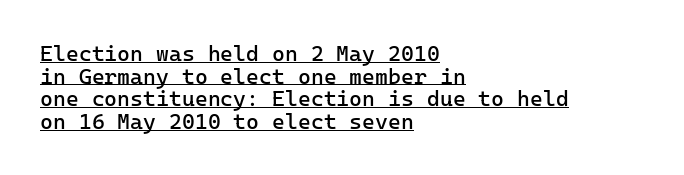
Notice how the passage keeps a crisp vertical edge on the left only. Honestly, the rows look squashed on top of each other. A typographer would call this underscored text. Tracking here is standard; glyphs follow each other at the usual distance.
